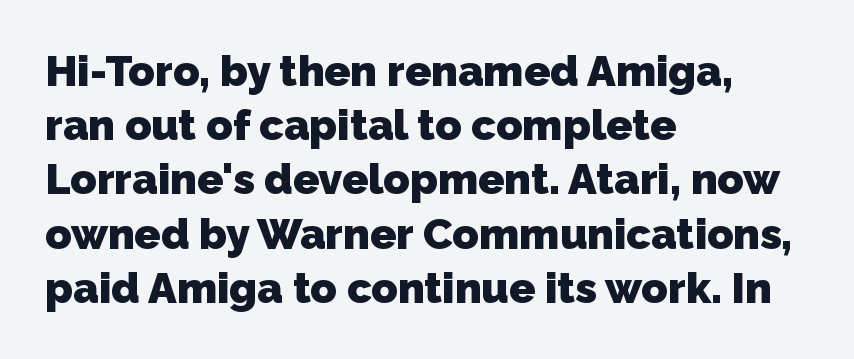
Q: Is the text bold? A: Yes.
Q: Is the typeface a serif or a sans-serif typeface? A: Sans-serif.
Q: Is the text underlined? A: No.
Q: How is the paragraph aligned? A: Left-aligned.
Q: Is the spacing between letters normal or unusually wide? A: Normal.
Q: Is the spacing between lines tight, normal or loose? A: Normal.
Q: Width (condensed, normal, or wide)? A: Normal.
Q: Stroke contrast? A: Low.
Q: x-height? A: Medium.
Q: Monospaced? A: No.
